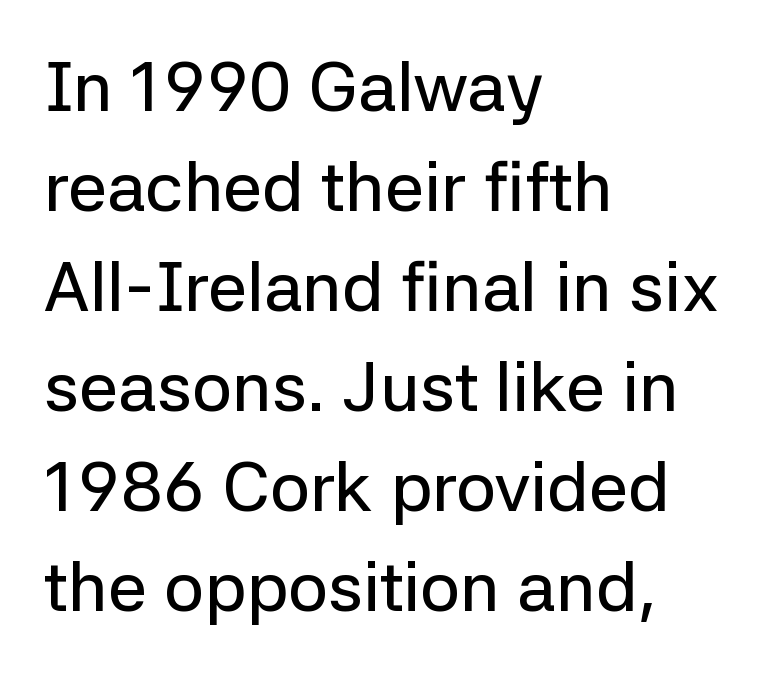
Just letters on the line, the space beneath them empty. This is the regular roman posture of the typeface. Summary of vertical rhythm: regular, with standard interline spacing. You could not count columns in this text — the font is proportionally spaced. The tracking reads as untouched default to a designer's eye.
